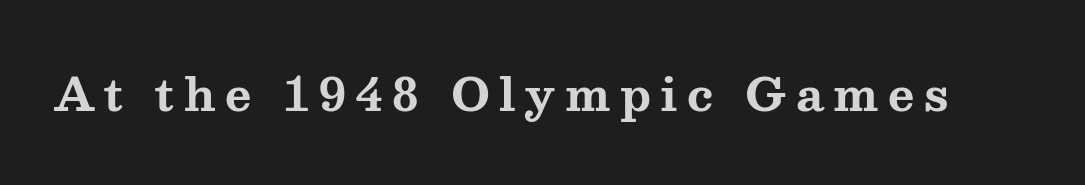
Q: Is the text bold? A: Yes.
Q: Is the text italic (slanted)? A: No, it is upright.
Q: Is the typeface a serif or a sans-serif typeface? A: Serif.
Q: Is the text underlined? A: No.
Q: Is the spacing between letters normal or unusually wide? A: Unusually wide.
Q: Width (condensed, normal, or wide)? A: Wide.
Q: Stroke contrast? A: Medium.
Q: x-height? A: Medium.
Q: Monospaced? A: No.
